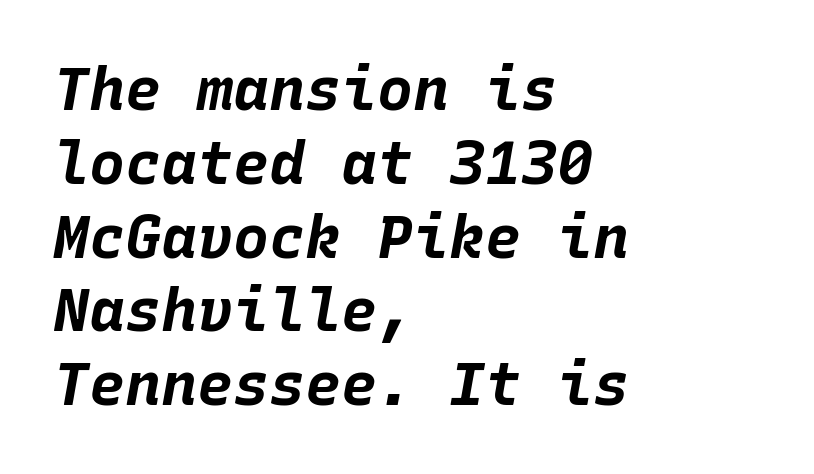
This rendering uses left alignment, leaving the right contour irregular. Do the characters align in a grid? Yes, the font is monospaced. No extra tracking has been applied to these lines. Has an underline been added? It has not.
